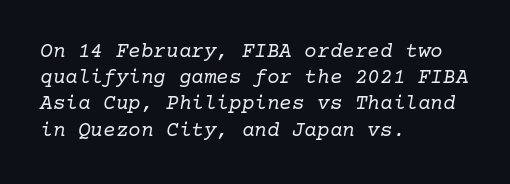
Only glyphs here, with clear space below each row. The designer left line spacing at the default. The setting favours the left margin, as ordinary paragraphs usually do. The font is comparable to plain body text, perhaps lighter. Nothing unusual about the tracking: characters are spaced as the font intends.
